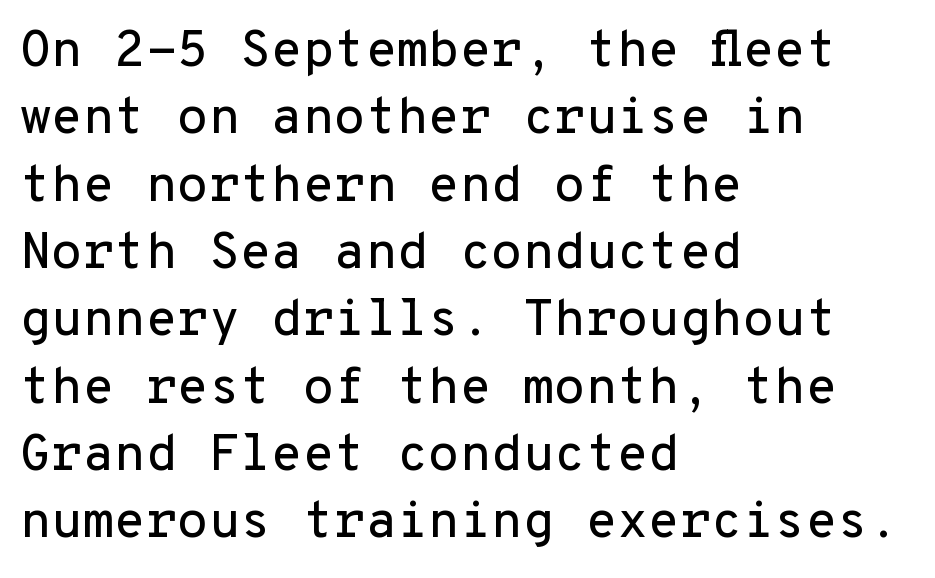
The image shows 51 px sans-serif type, upright, monospaced; set left-aligned, normal line spacing (1.32x), normal letter spacing, not underlined; low stroke contrast and a medium x-height.
